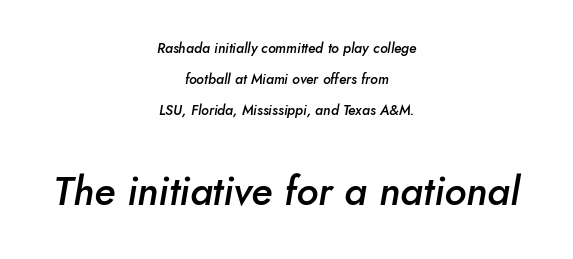
Q: Is the text bold? A: Semi-bold.
Q: Is the text italic (slanted)? A: Yes, it leans right by about 10 degrees.
Q: Is the text underlined? A: No.
Q: How is the paragraph aligned? A: Centered.
Q: Is the spacing between letters normal or unusually wide? A: Normal.
Q: Is the spacing between lines tight, normal or loose? A: Loose.
Q: Which block of text is set in a larger size, the first (top) or the second (bottom)? A: The second (bottom) one.
Q: Width (condensed, normal, or wide)? A: Normal.
Q: Stroke contrast? A: Low.
Q: x-height? A: Small.
Q: Monospaced? A: No.
